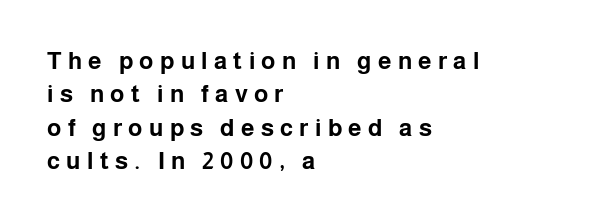
The image shows 24 px bold type, upright; set left-aligned, normal line spacing (1.39x), unusually wide letter spacing (+0.26 em), not underlined.
